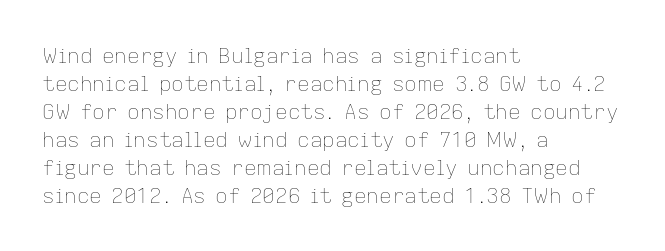
The image shows 21 px text type, upright; set left-aligned, normal line spacing (1.33x), normal letter spacing, not underlined.
